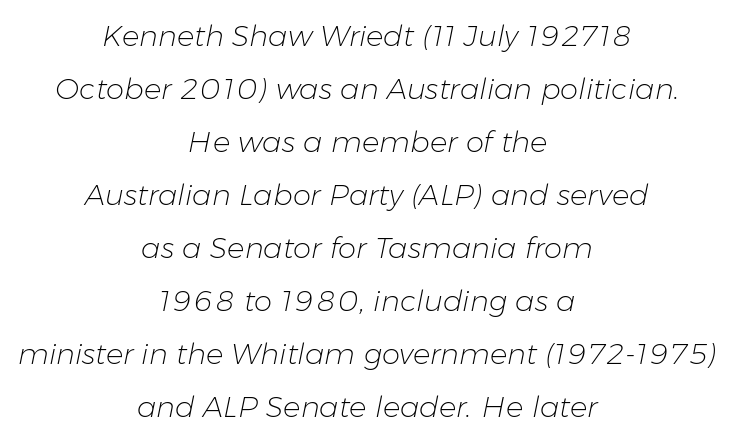
{"italic": "yes", "lean": "right", "slant_degrees": 11, "bold": "no", "weight": "light", "width": "normal", "stroke_contrast": "low", "x_height": "medium", "monospaced": "no", "underline": "no", "align": "center", "line_spacing_ratio": 1.83, "letter_spacing": "normal", "letter_spacing_em": 0.0, "glyph_px": 29}
